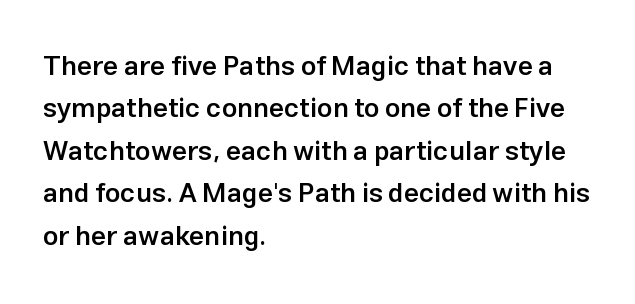
Caption: multi-line text, flush left, ragged right. Compared with typical body copy, the letter spacing here is the same. In terms of leading, this rendering sits right in the middle. Underlining? Definitely not there. How heavy is the stroke? Medium-heavy — a semibold, shy of bold. Style check: upright.
